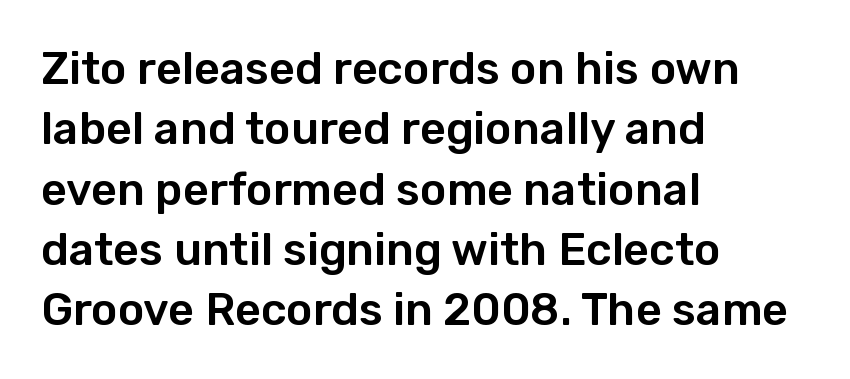
Q: Is the text italic (slanted)? A: No, it is upright.
Q: Is the typeface a serif or a sans-serif typeface? A: Sans-serif.
Q: Is the text underlined? A: No.
Q: How is the paragraph aligned? A: Left-aligned.
Q: Is the spacing between letters normal or unusually wide? A: Normal.
Q: Is the spacing between lines tight, normal or loose? A: Normal.
Q: Width (condensed, normal, or wide)? A: Normal.
Q: Stroke contrast? A: Low.
Q: x-height? A: Medium.
Q: Monospaced? A: No.
